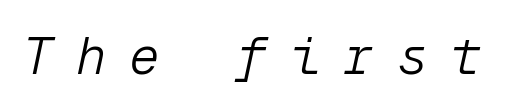
Short note: letters widely spaced. When letters slant like this, we call the style italic. Stems here are at most as thick as an everyday book face. These lines are rendered in a fixed-pitch font. The passage shown is not underscored anywhere.
